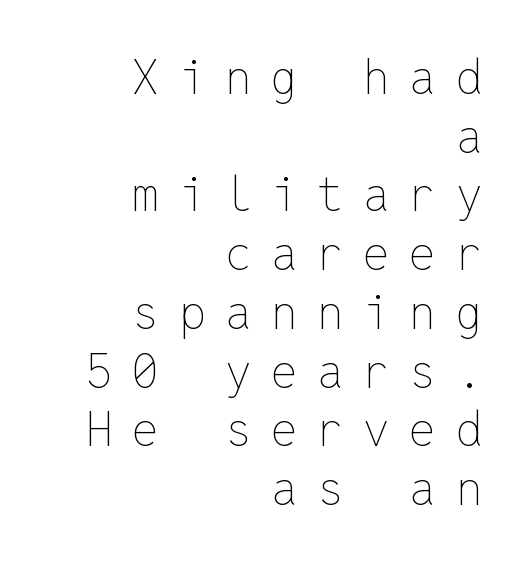
Q: Is the text bold? A: No.
Q: Is the text italic (slanted)? A: No, it is upright.
Q: Is the text underlined? A: No.
Q: How is the paragraph aligned? A: Right-aligned.
Q: Is the spacing between letters normal or unusually wide? A: Unusually wide.
Q: Is the spacing between lines tight, normal or loose? A: Normal.
Q: Width (condensed, normal, or wide)? A: Normal.
Q: Stroke contrast? A: Low.
Q: x-height? A: Medium.
Q: Monospaced? A: Yes.
